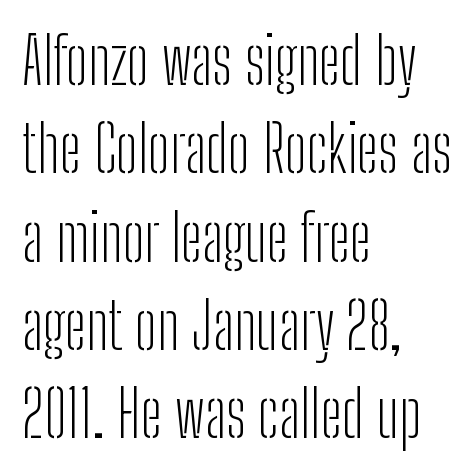
{"serif": "no", "italic": "no", "bold": "no", "weight": "light", "width": "condensed", "stroke_contrast": "low", "x_height": "medium", "monospaced": "no", "underline": "no", "align": "left", "line_spacing": "normal", "line_spacing_ratio": 1.38, "letter_spacing": "normal", "letter_spacing_em": 0.0, "glyph_px": 64}
